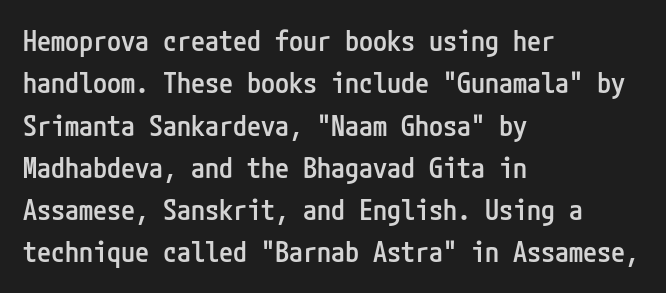
{"serif": "no", "italic": "no", "bold": "semi", "weight": "semibold", "width": "condensed", "stroke_contrast": "low", "x_height": "medium", "underline": "no", "align": "left", "line_spacing": "normal", "line_spacing_ratio": 1.51, "letter_spacing": "normal", "letter_spacing_em": 0.0, "glyph_px": 28}
